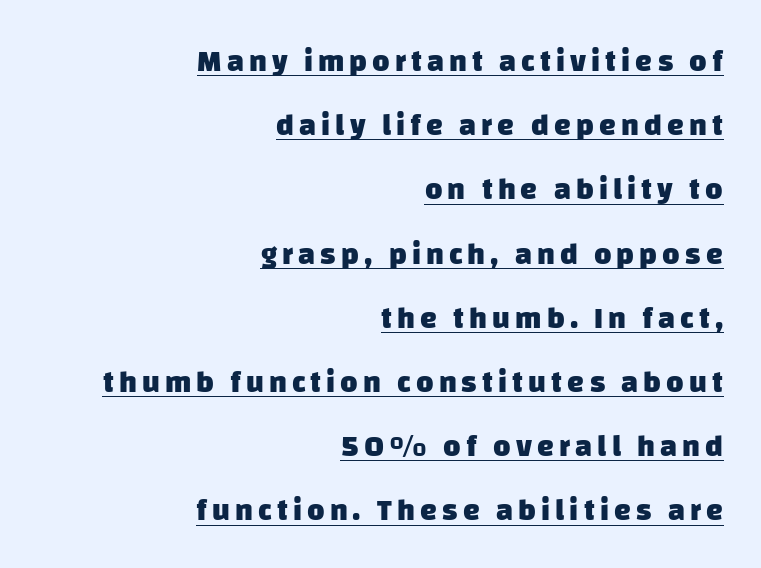
{"serif": "no", "bold": "yes", "weight": "heavy", "width": "normal", "stroke_contrast": "low", "x_height": "large", "monospaced": "no", "underline": "yes", "align": "right", "line_spacing": "loose", "line_spacing_ratio": 2.14, "glyph_px": 30}
